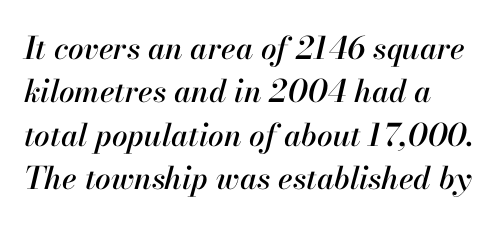
You could not count columns in this text — the font is proportionally spaced. Notice how descenders clear the ascenders below comfortably — that's standard leading. The baseline area is clear. These lines keep a tight, regular rhythm from letter to letter. It's the slanting kind of type.
